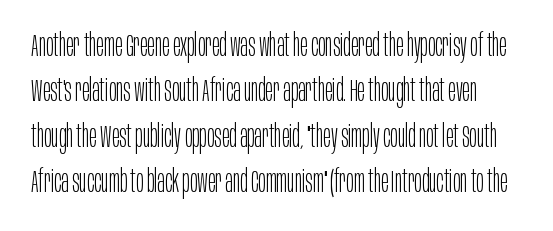
{"serif": "no", "italic": "no", "bold": "no", "weight": "light", "width": "condensed", "stroke_contrast": "low", "x_height": "large", "monospaced": "no", "underline": "no", "line_spacing": "normal", "line_spacing_ratio": 1.46, "letter_spacing": "normal", "letter_spacing_em": 0.0, "glyph_px": 31}
